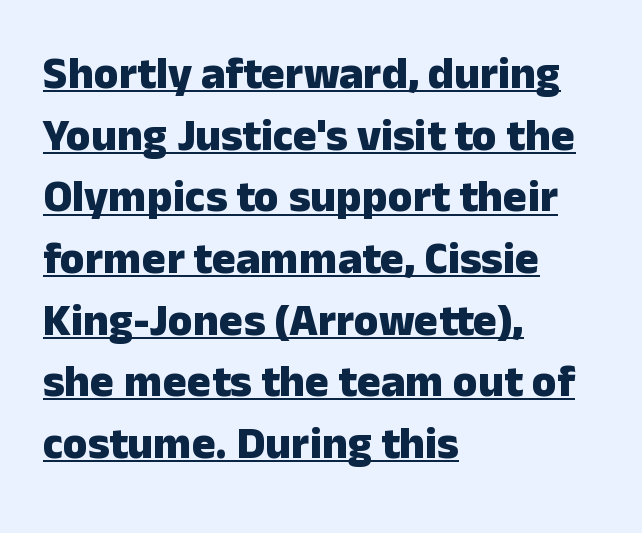
Q: Is the text bold? A: Yes.
Q: Is the text italic (slanted)? A: No, it is upright.
Q: Is the typeface a serif or a sans-serif typeface? A: Sans-serif.
Q: Is the text underlined? A: Yes.
Q: How is the paragraph aligned? A: Left-aligned.
Q: Is the spacing between letters normal or unusually wide? A: Normal.
Q: Is the spacing between lines tight, normal or loose? A: Normal.
Q: Width (condensed, normal, or wide)? A: Normal.
Q: Stroke contrast? A: Low.
Q: x-height? A: Medium.
Q: Monospaced? A: No.
